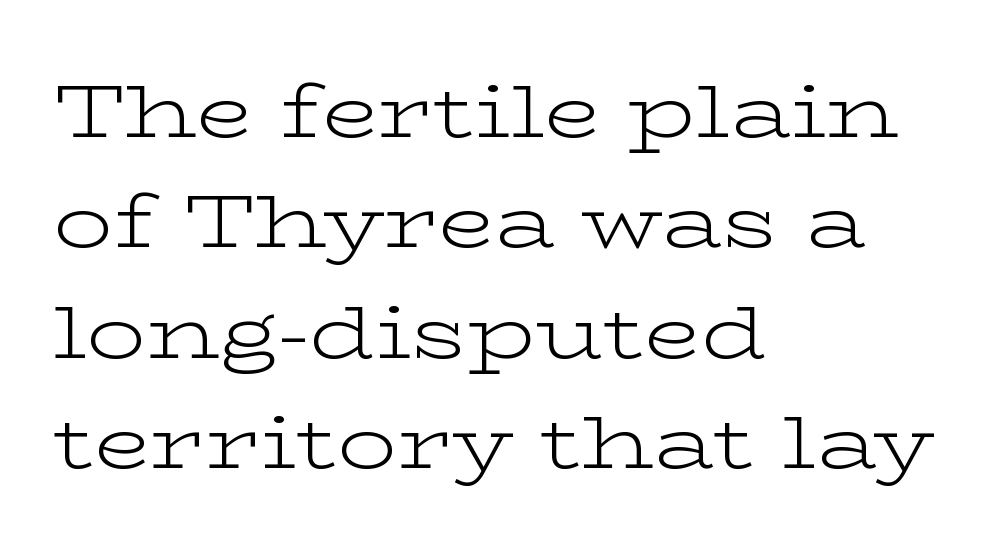
The image shows 74 px light, wide serif type, upright; set left-aligned, normal line spacing (1.49x), normal letter spacing, not underlined; low stroke contrast and a medium x-height.
